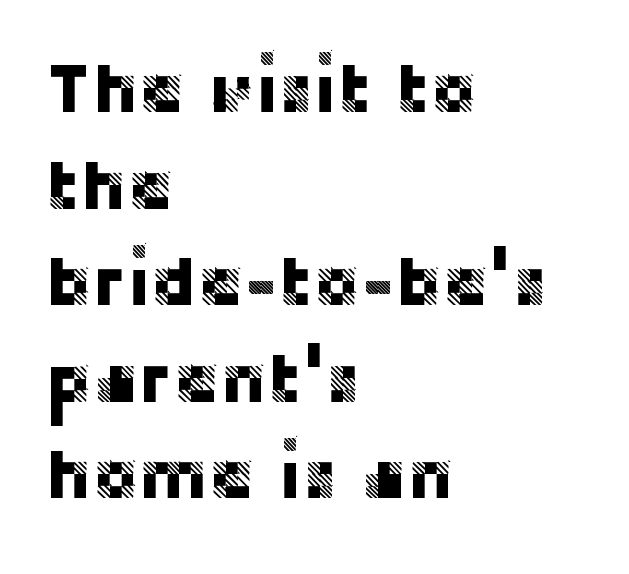
Q: Is the text italic (slanted)? A: No, it is upright.
Q: Is the typeface a serif or a sans-serif typeface? A: Sans-serif.
Q: Is the text underlined? A: No.
Q: How is the paragraph aligned? A: Left-aligned.
Q: Is the spacing between letters normal or unusually wide? A: Normal.
Q: Is the spacing between lines tight, normal or loose? A: Normal.
Q: Width (condensed, normal, or wide)? A: Normal.
Q: Stroke contrast? A: Low.
Q: x-height? A: Large.
Q: Monospaced? A: No.
